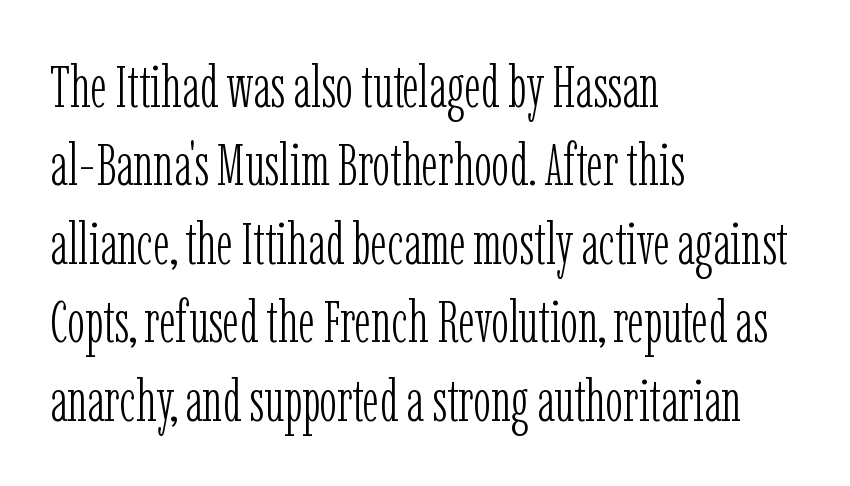
{"serif": "yes", "italic": "no", "bold": "no", "weight": "light", "width": "condensed", "stroke_contrast": "low", "x_height": "medium", "monospaced": "no", "underline": "no", "align": "left", "line_spacing": "normal", "line_spacing_ratio": 1.33, "letter_spacing": "normal", "letter_spacing_em": 0.0, "glyph_px": 59}
